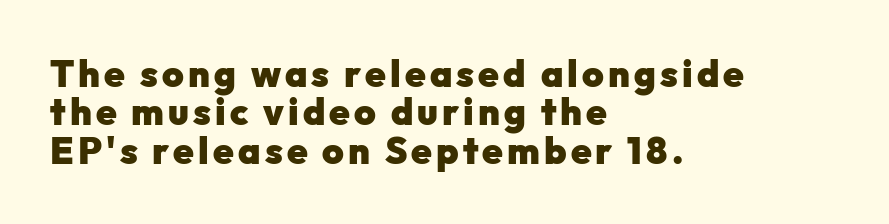
The image shows 37 px heavy sans-serif type, upright; set left-aligned, tight line spacing (1.04x), not underlined; low stroke contrast and a medium x-height.
